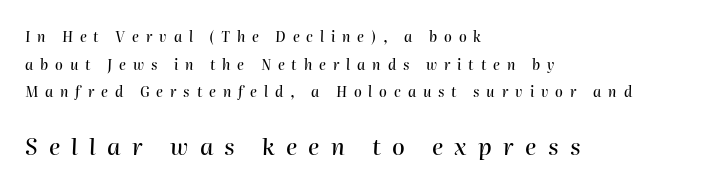
Q: Is the text italic (slanted)? A: Yes, it leans right by about 2 degrees.
Q: Is the text underlined? A: No.
Q: How is the paragraph aligned? A: Left-aligned.
Q: Is the spacing between letters normal or unusually wide? A: Unusually wide.
Q: Is the spacing between lines tight, normal or loose? A: Loose.
Q: Which block of text is set in a larger size, the first (top) or the second (bottom)? A: The second (bottom) one.
